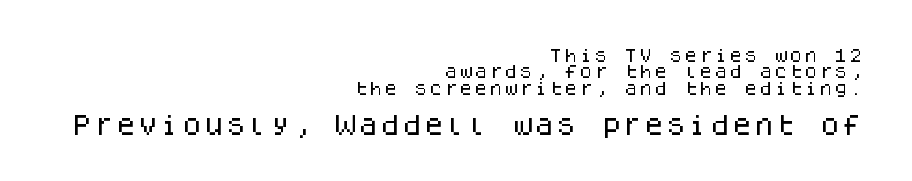
Q: Is the text italic (slanted)? A: No, it is upright.
Q: Is the text underlined? A: No.
Q: How is the paragraph aligned? A: Right-aligned.
Q: Is the spacing between letters normal or unusually wide? A: Normal.
Q: Is the spacing between lines tight, normal or loose? A: Tight.
Q: Which block of text is set in a larger size, the first (top) or the second (bottom)? A: The second (bottom) one.
